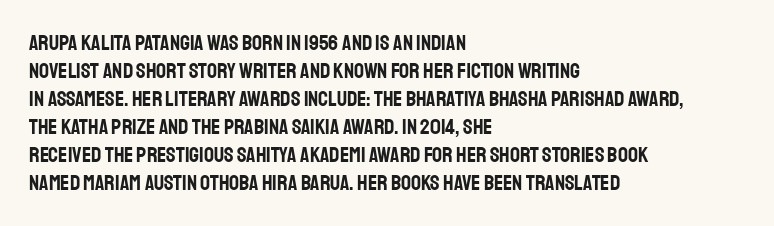
{"italic": "no", "underline": "no", "align": "left", "line_spacing": "normal", "line_spacing_ratio": 1.27, "letter_spacing": "normal", "letter_spacing_em": 0.0, "glyph_px": 22}
